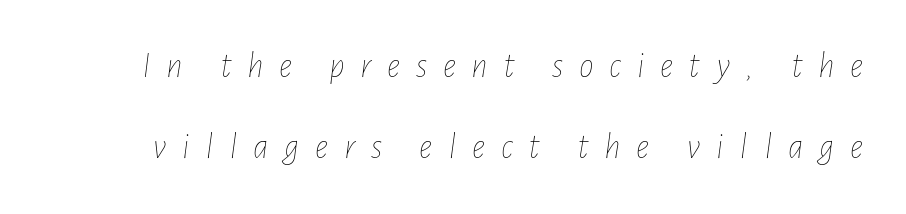
Q: Is the text bold? A: No.
Q: Is the text italic (slanted)? A: Yes, it leans right by about 7 degrees.
Q: Is the text underlined? A: No.
Q: Is the spacing between letters normal or unusually wide? A: Unusually wide.
Q: Is the spacing between lines tight, normal or loose? A: Loose.
Q: Width (condensed, normal, or wide)? A: Condensed.
Q: Stroke contrast? A: Low.
Q: x-height? A: Medium.
Q: Monospaced? A: No.
